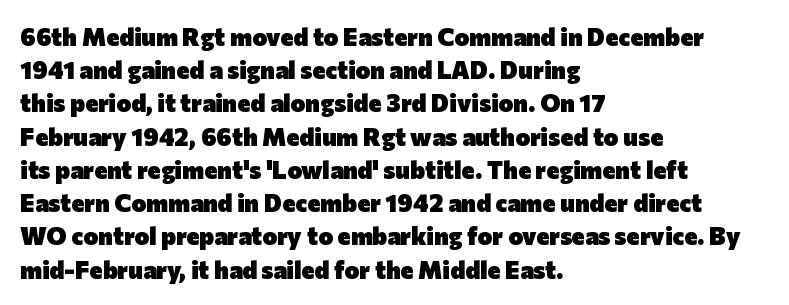
One-word summary of the alignment: left. Compared with an ordinary text face, these strokes are far heavier — a full bold. Interline gaps are of average width in this sample. Letter spacing: default. The baseline area is clear. The letters stand upright; this is a roman face.
